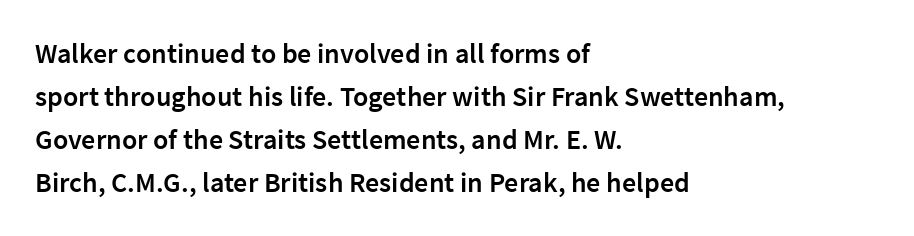
Do the characters align in a grid? No, the font is proportional. Is there any slant? The stems are plumb. All the whitespace from short lines collects on the right. The area under the type is left untouched. Is this a sans? Yes — the strokes have no serifs. Moderately thickened strokes mark this as semibold type.
